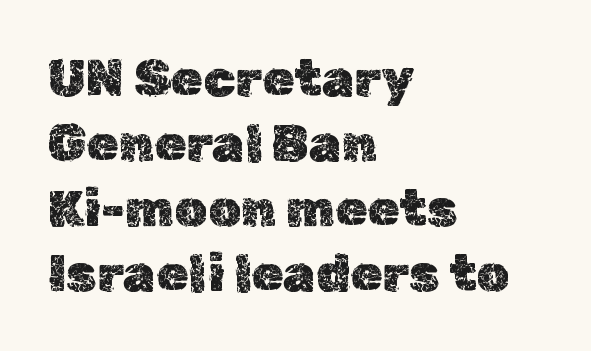
The image shows 52 px text type, upright; set left-aligned, normal line spacing (1.25x), normal letter spacing, not underlined; a medium x-height.
